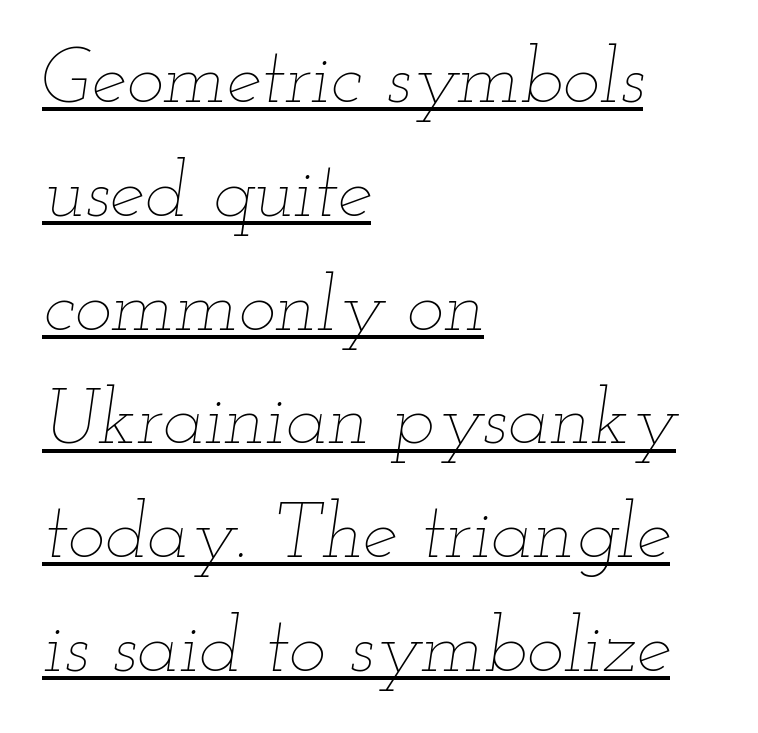
The image shows 79 px thin, wide type, italic (leaning right); set left-aligned, normal line spacing (1.44x), normal letter spacing, underlined; low stroke contrast and a small x-height.
